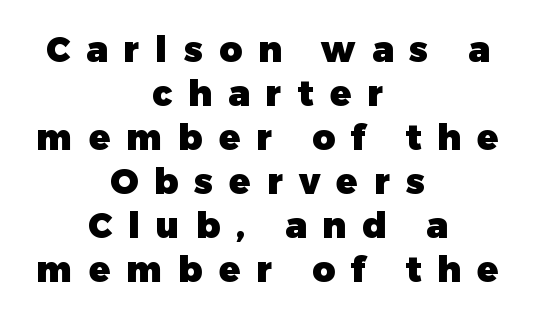
The image shows 35 px heavy sans-serif type, upright; set centered, normal line spacing (1.26x), unusually wide letter spacing (+0.46 em), not underlined; low stroke contrast and a medium x-height.
